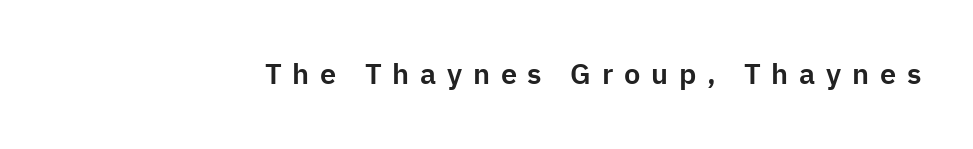
{"serif": "no", "italic": "no", "width": "normal", "stroke_contrast": "low", "x_height": "medium", "monospaced": "no", "underline": "no", "letter_spacing": "wide", "letter_spacing_em": 0.37, "glyph_px": 29}
